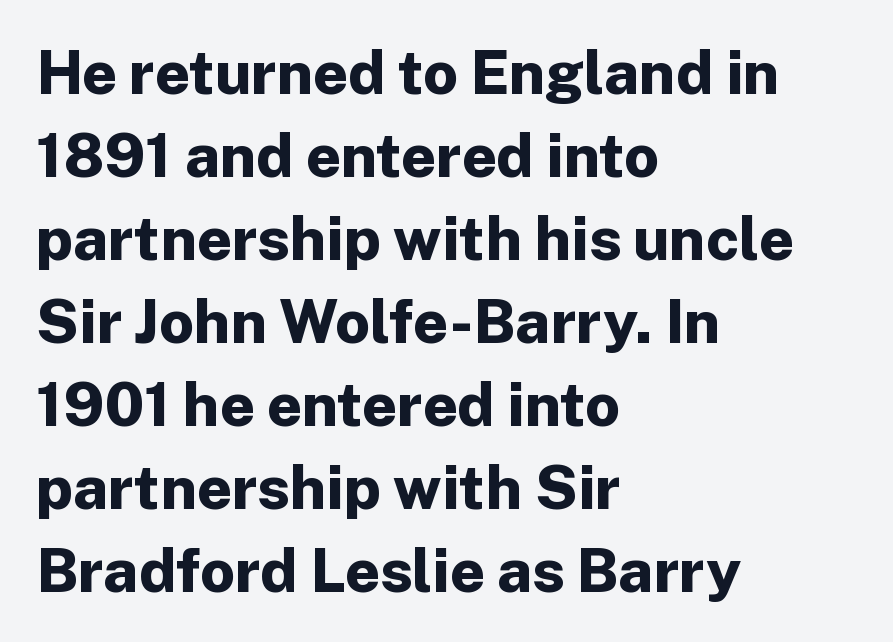
The image shows 61 px bold sans-serif type, upright; set left-aligned, normal line spacing (1.36x), normal letter spacing, not underlined; low stroke contrast and a medium x-height.
